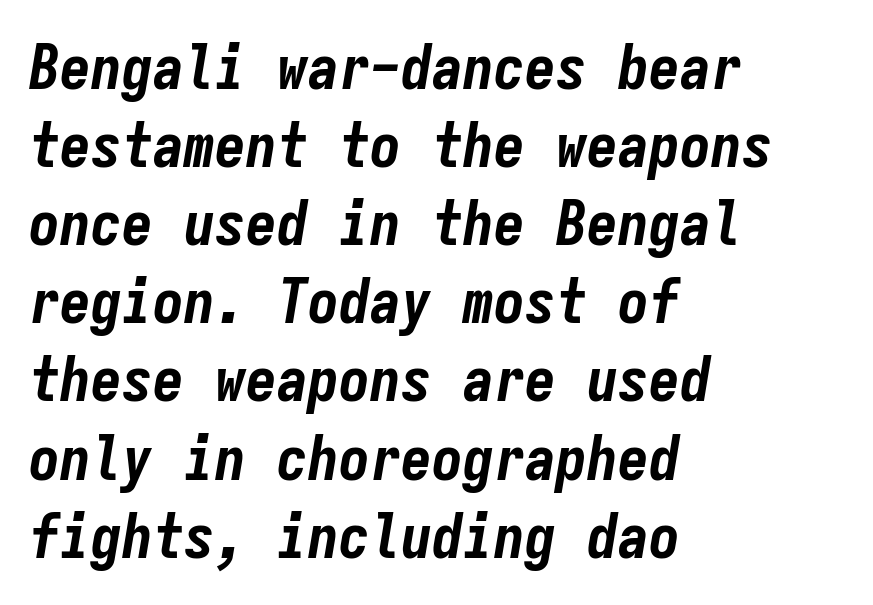
The image shows 62 px bold, condensed type, italic (leaning right), monospaced; set left-aligned, normal line spacing (1.26x), normal letter spacing, not underlined; low stroke contrast and a medium x-height.
